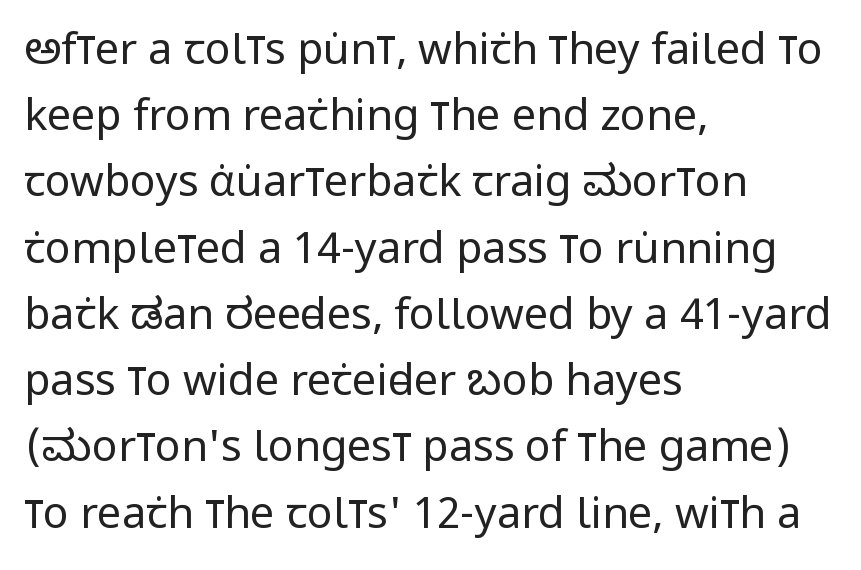
The image shows 43 px regular-weight, condensed sans-serif type, upright; set left-aligned, normal line spacing (1.54x), normal letter spacing, not underlined; low stroke contrast and a large x-height.
